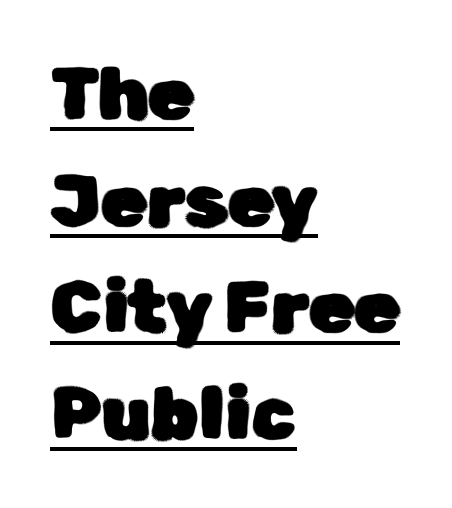
This rendering employs a face without finishing strokes, i.e., a sans-serif. Line beginnings align vertically; line endings do not. The face used here is rendered with its standard letterfit. This block has exactly the height ordinary leading produces. The letters stand straight up with perfectly vertical stems.
